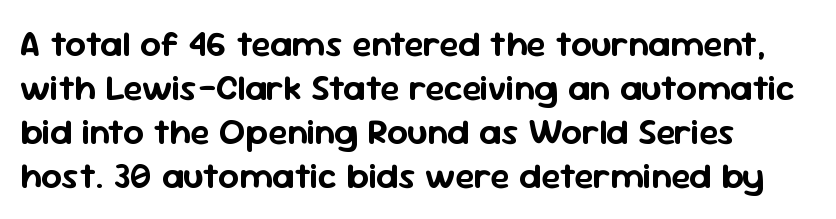
Serifs: no, the terminals of the letterforms are clean. Each letter keeps its own natural width here, so spacing adapts to shape. Check under the words: just untouched page. The setting favours the left margin, as ordinary paragraphs usually do.
